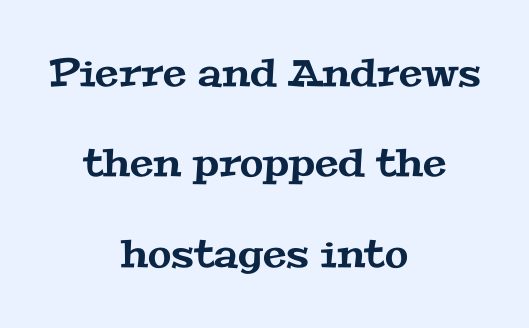
I'd call this a serif setting — the letters wear small feet. The letters sit at their default tracking, neither squeezed nor spread. Rule under the text: the space is simply empty. These lines are rendered in a variable-pitch font. The text block is weighted toward neither margin, spreading evenly from the middle.
